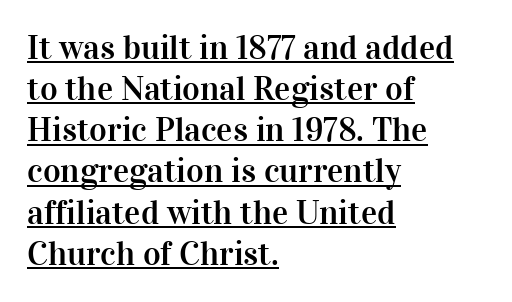
{"serif": "yes", "italic": "no", "width": "normal", "stroke_contrast": "high", "x_height": "medium", "monospaced": "no", "underline": "yes", "align": "left", "line_spacing_ratio": 1.21, "letter_spacing": "normal", "letter_spacing_em": 0.0, "glyph_px": 34}
